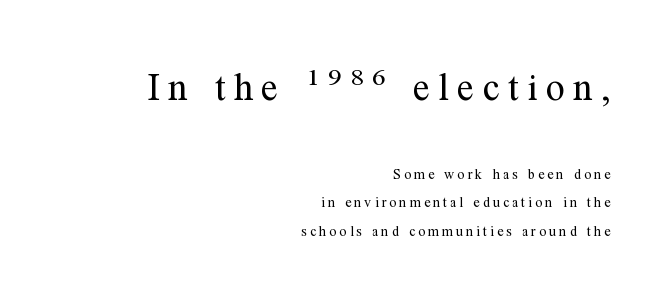
{"serif": "yes", "italic": "no", "bold": "no", "weight": "regular", "width": "normal", "stroke_contrast": "medium", "x_height": "medium", "monospaced": "no", "underline": "no", "align": "right", "line_spacing": "loose", "line_spacing_ratio": 2.04, "letter_spacing": "wide", "letter_spacing_em": 0.22, "larger_block": "first", "size_ratio": 2.71, "glyph_px": 38}
